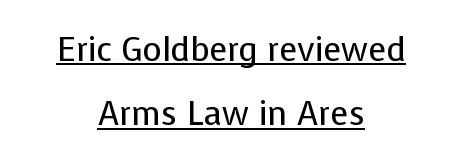
Italic: no, the glyphs are upright roman. Here the designer chose a conventional face with non-uniform glyph widths. The font is comparable to plain body text, perhaps lighter. What decoration does the sample have? An underline. The paragraph shown floats in the horizontal middle.
